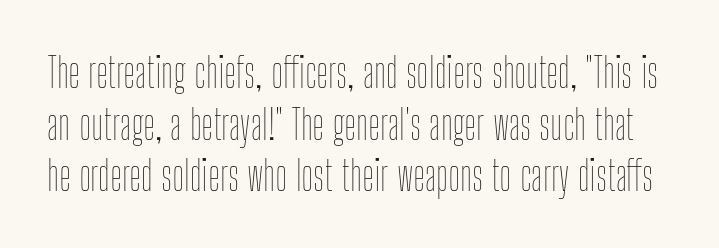
The image shows 41 px thin, condensed type, upright; set normal line spacing (1.26x), normal letter spacing, not underlined; low stroke contrast and a medium x-height.
